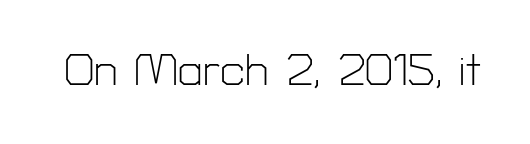
{"serif": "no", "italic": "no", "bold": "no", "weight": "light", "width": "normal", "stroke_contrast": "low", "x_height": "medium", "monospaced": "no", "underline": "no", "letter_spacing": "normal", "letter_spacing_em": 0.0, "glyph_px": 43}
